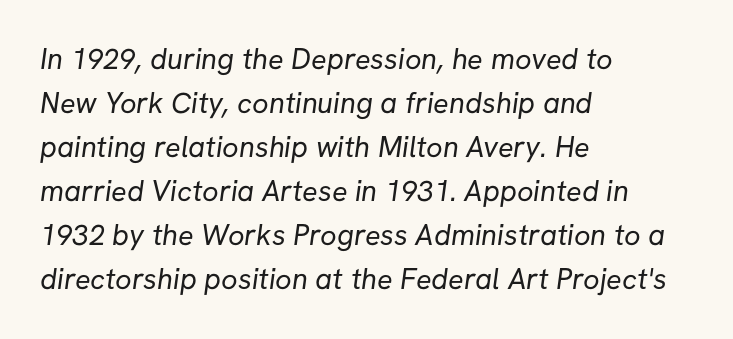
Q: Is the text bold? A: No.
Q: Is the typeface a serif or a sans-serif typeface? A: Sans-serif.
Q: Is the text underlined? A: No.
Q: How is the paragraph aligned? A: Left-aligned.
Q: Is the spacing between letters normal or unusually wide? A: Normal.
Q: Is the spacing between lines tight, normal or loose? A: Normal.
Q: Width (condensed, normal, or wide)? A: Normal.
Q: Stroke contrast? A: Low.
Q: x-height? A: Medium.
Q: Monospaced? A: No.
